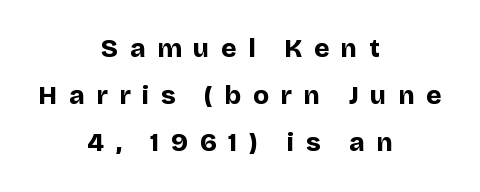
The image shows 26 px bold type, upright; set centered, line spacing 1.81x, unusually wide letter spacing (+0.45 em), not underlined.
